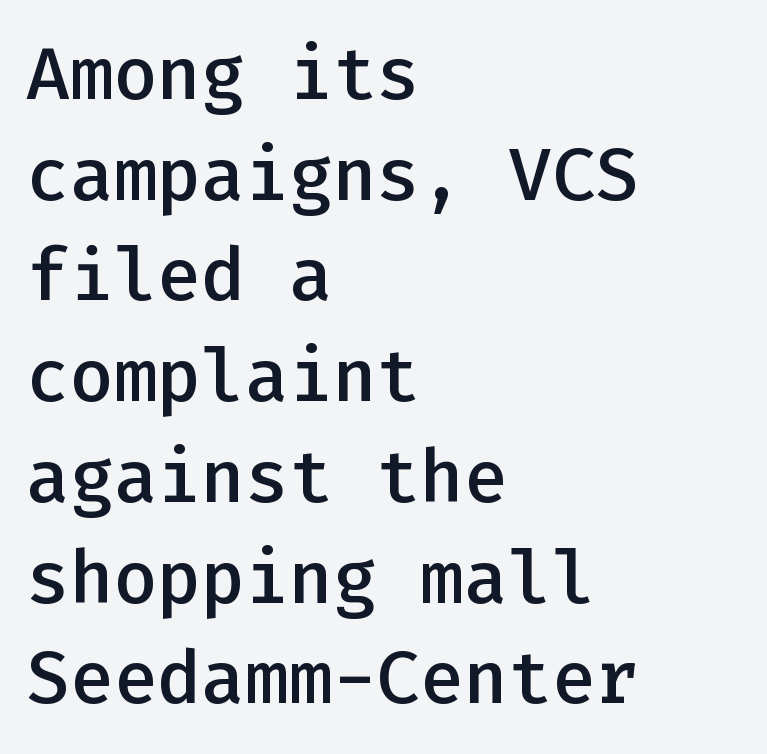
{"serif": "no", "italic": "no", "bold": "semi", "weight": "semibold", "width": "normal", "stroke_contrast": "low", "x_height": "medium", "monospaced": "yes", "underline": "no", "align": "left", "line_spacing": "normal", "line_spacing_ratio": 1.38, "letter_spacing": "normal", "letter_spacing_em": 0.0, "glyph_px": 73}
